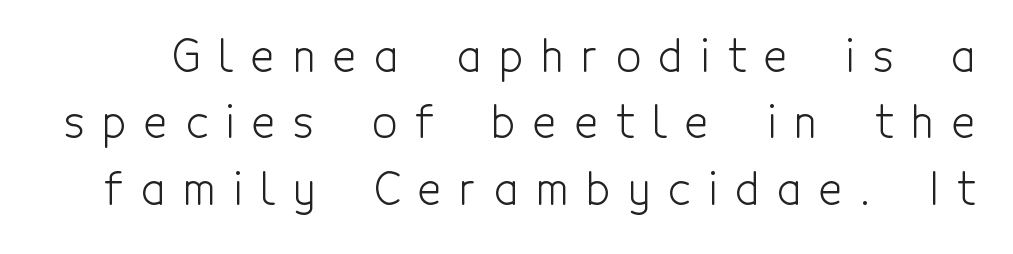
{"serif": "no", "italic": "no", "bold": "no", "weight": "light", "width": "condensed", "x_height": "medium", "monospaced": "no", "underline": "no", "line_spacing": "normal", "line_spacing_ratio": 1.51, "letter_spacing": "wide", "letter_spacing_em": 0.41, "glyph_px": 44}
